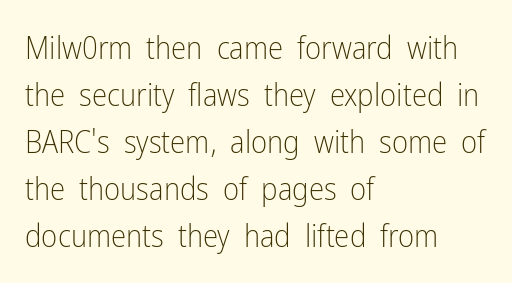
The passage shown is not bold in any degree. These lines keep a tight, regular rhythm from letter to letter. The line-height multiplier appears to be the usual default. Where is the straight margin? On the left. The passage shown is typed in a proportional face where columns would drift.
